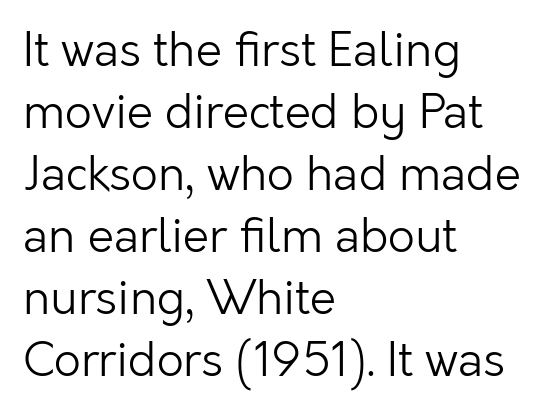
The rag falls on the right side of this text block. What stands out about the letter spacing? Nothing — it is the standard amount. This rendering features lettering with no underline. Does the lettering tilt? It doesn't — this is upright. One glance says typical: line gaps are just what's usual. Examine the stroke ends and you'll find no serifs.
